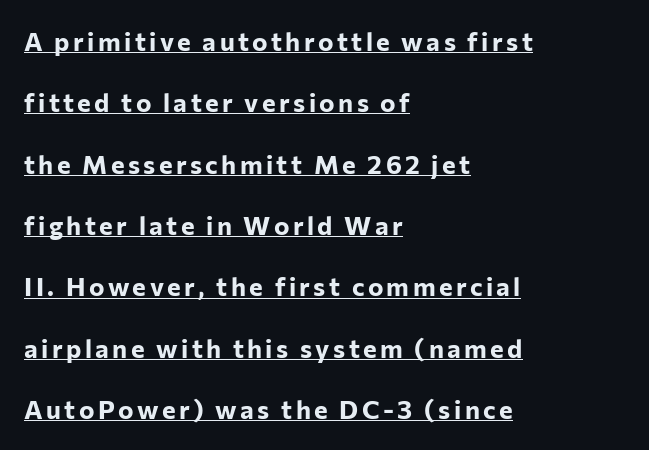
{"italic": "no", "bold": "yes", "underline": "yes", "align": "left", "line_spacing": "loose", "line_spacing_ratio": 2.36, "glyph_px": 26}
